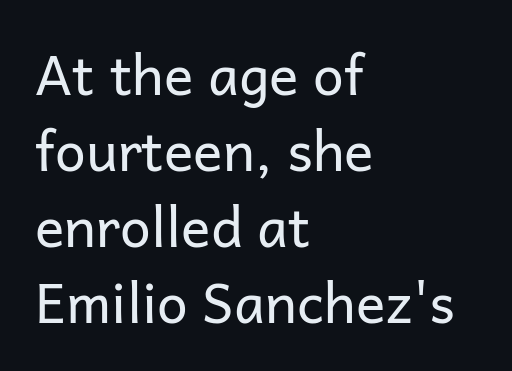
Looks like regular typesetting: each glyph gets only the width it needs. The lettering stays uniformly vertical, giving the passage a roman look. Note: no serifs on the glyphs. Stroke mass is kept to a normal reading level or below.
